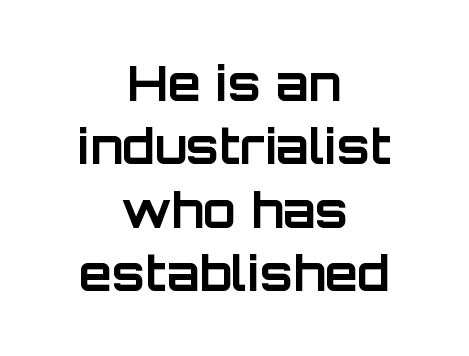
The image shows 48 px bold sans-serif type, upright; set centered, normal line spacing (1.32x), normal letter spacing, not underlined; low stroke contrast and a large x-height.
